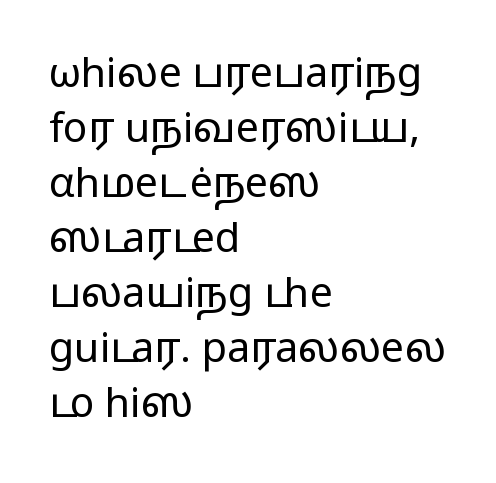
The image shows 41 px regular-weight, wide sans-serif type, upright; set left-aligned, normal line spacing (1.34x), normal letter spacing, not underlined; low stroke contrast and a medium x-height.
